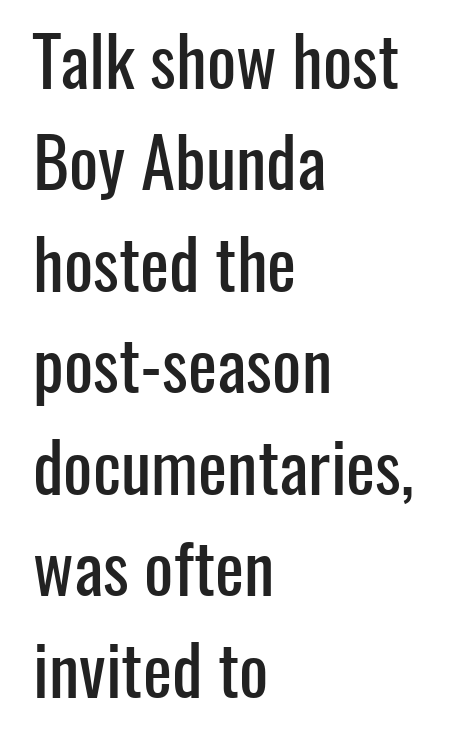
{"serif": "no", "italic": "no", "width": "condensed", "stroke_contrast": "low", "x_height": "medium", "monospaced": "no", "underline": "no", "align": "left", "line_spacing": "normal", "line_spacing_ratio": 1.47, "letter_spacing": "normal", "letter_spacing_em": 0.0, "glyph_px": 69}
